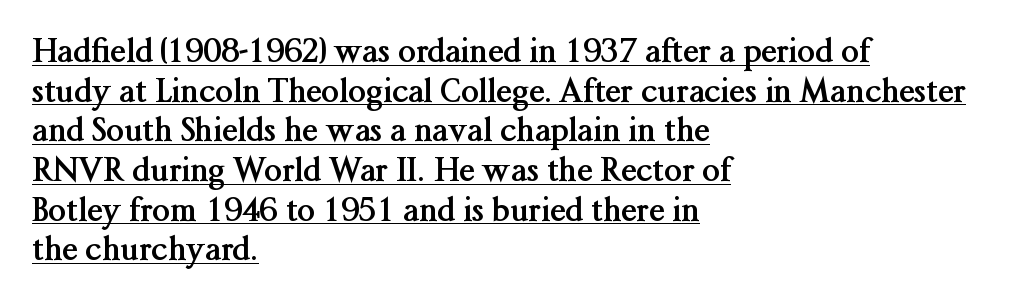
Q: Is the text bold? A: Yes.
Q: Is the text italic (slanted)? A: No, it is upright.
Q: Is the typeface a serif or a sans-serif typeface? A: Serif.
Q: Is the text underlined? A: Yes.
Q: How is the paragraph aligned? A: Left-aligned.
Q: Is the spacing between letters normal or unusually wide? A: Normal.
Q: Width (condensed, normal, or wide)? A: Normal.
Q: Stroke contrast? A: Medium.
Q: x-height? A: Medium.
Q: Monospaced? A: No.
